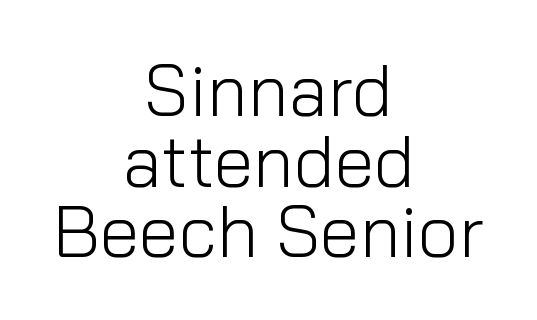
This sample uses plain, unmodified letter spacing. This sample has the flowing, uneven cadence of proportional lettering. This is sans-serif lettering, the kind often seen on screens and signage. These glyphs show unthickened strokes, regular width or finer. Anything drawn beneath the words? Only blank space.
